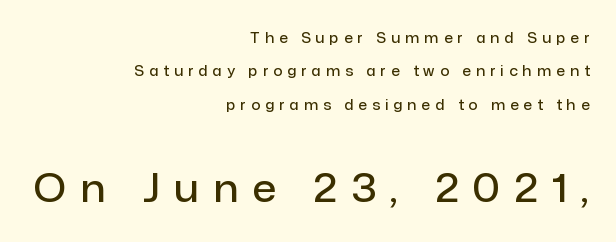
{"serif": "no", "italic": "no", "bold": "semi", "weight": "semibold", "width": "normal", "stroke_contrast": "low", "x_height": "medium", "monospaced": "no", "underline": "no", "align": "right", "line_spacing": "loose", "line_spacing_ratio": 2.39, "letter_spacing": "wide", "letter_spacing_em": 0.37, "larger_block": "second", "size_ratio": 2.79, "glyph_px": 39}
